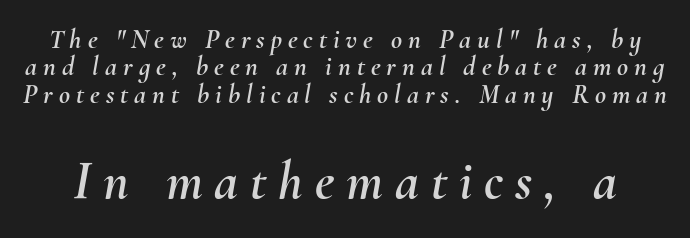
The image shows 54 px text type, italic (leaning right); set tight line spacing (1.01x), unusually wide letter spacing (+0.22 em), not underlined; the second (bottom) block is 2.0x larger; medium stroke contrast and a small x-height.
